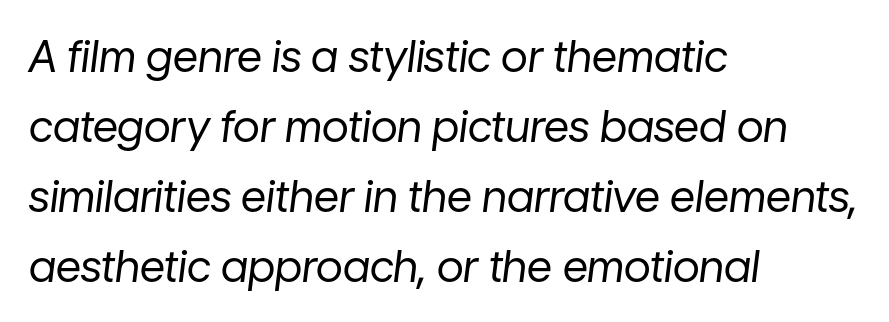
{"italic": "yes", "lean": "right", "slant_degrees": 7, "bold": "no", "weight": "regular", "width": "normal", "stroke_contrast": "low", "x_height": "medium", "monospaced": "no", "underline": "no", "align": "left", "line_spacing": "normal", "line_spacing_ratio": 1.59, "letter_spacing": "normal", "letter_spacing_em": 0.0, "glyph_px": 44}
